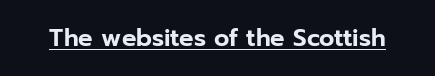
Q: Is the text italic (slanted)? A: No, it is upright.
Q: Is the text underlined? A: Yes.
Q: Is the spacing between letters normal or unusually wide? A: Normal.
